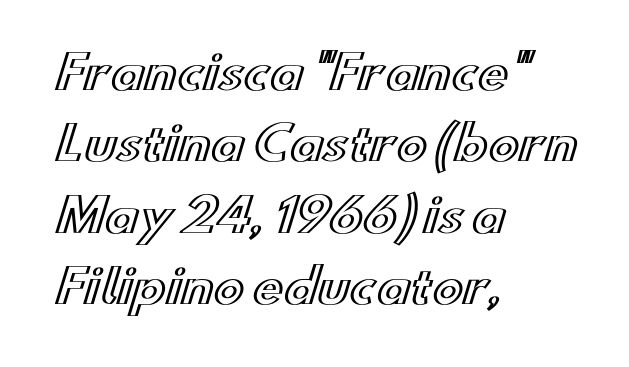
The image shows 46 px wide type; set left-aligned, normal line spacing (1.55x), normal letter spacing, not underlined; a small x-height.
